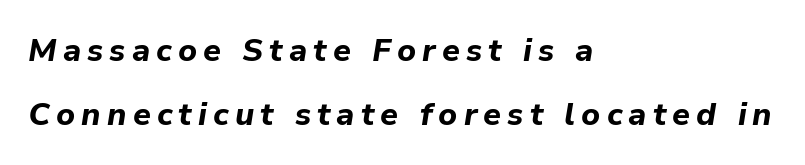
The passage shown is typed in a proportional face where columns would drift. Is the type bold? Yes — the strokes are clearly thick and heavy. Horizontally, the lines are justified to the leading edge only. Each new line begins a long way beneath the previous one.
